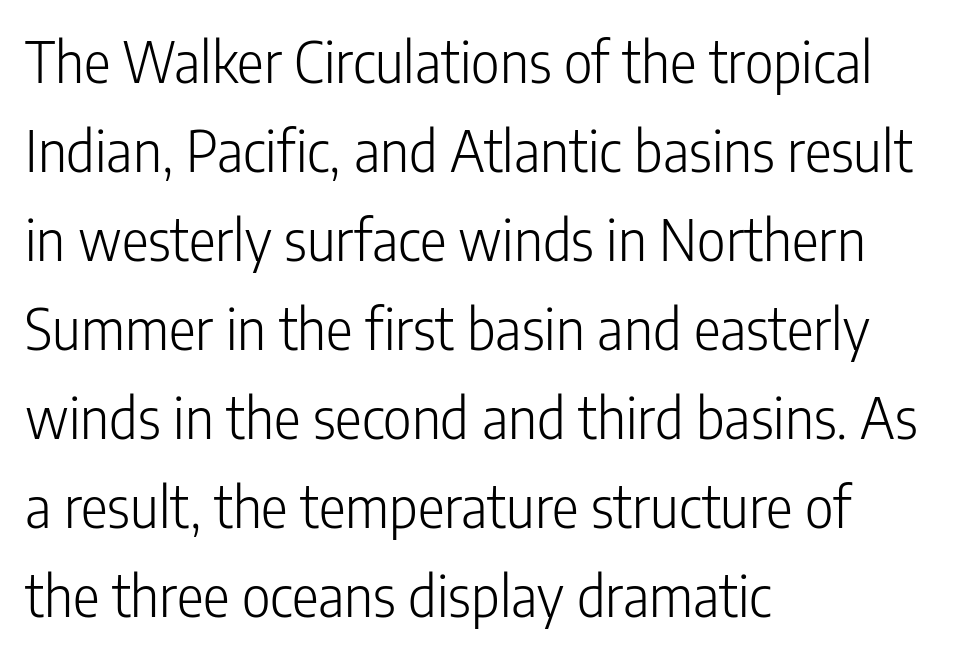
A typesetter would mark this as roman, not italic. Just letters on the line, the space beneath them empty. This rendering leaves character spacing at its baseline value. The glyphs in this specimen are sans serif. Is the block centered? No — it sits flush against the left margin. Spacing verdict: proportional, widths tailored to each character.
